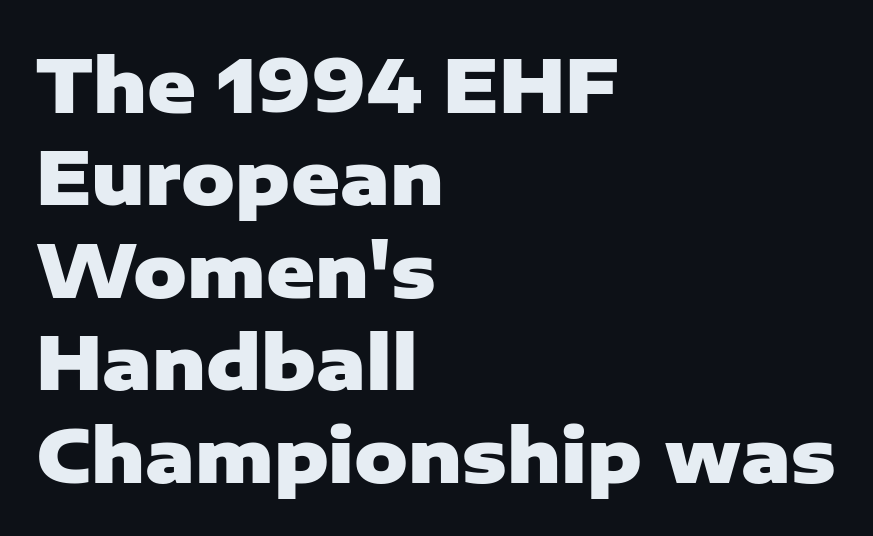
Q: Is the text bold? A: Yes.
Q: Is the text italic (slanted)? A: No, it is upright.
Q: Is the typeface a serif or a sans-serif typeface? A: Sans-serif.
Q: Is the text underlined? A: No.
Q: How is the paragraph aligned? A: Left-aligned.
Q: Is the spacing between letters normal or unusually wide? A: Normal.
Q: Is the spacing between lines tight, normal or loose? A: Normal.
Q: Width (condensed, normal, or wide)? A: Normal.
Q: Stroke contrast? A: Low.
Q: x-height? A: Medium.
Q: Monospaced? A: No.
